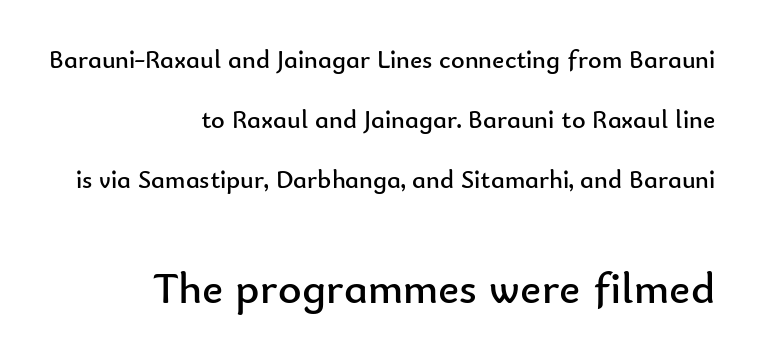
The image shows 45 px regular-weight sans-serif type, upright; set right-aligned, loose line spacing (2.31x), normal letter spacing, not underlined; the second (bottom) block is 1.73x larger; low stroke contrast and a small x-height.
